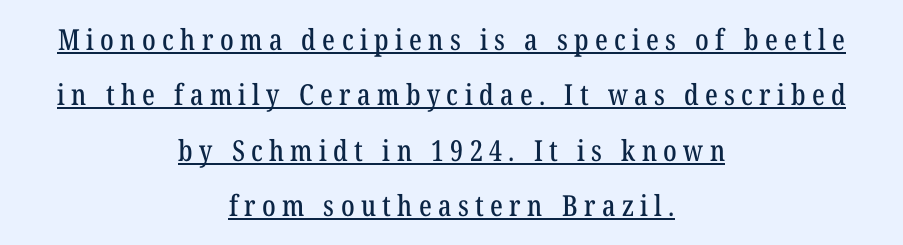
{"serif": "yes", "italic": "no", "width": "condensed", "stroke_contrast": "low", "x_height": "medium", "monospaced": "no", "underline": "yes", "align": "center", "line_spacing": "loose", "line_spacing_ratio": 1.91, "letter_spacing": "wide", "letter_spacing_em": 0.22, "glyph_px": 29}
